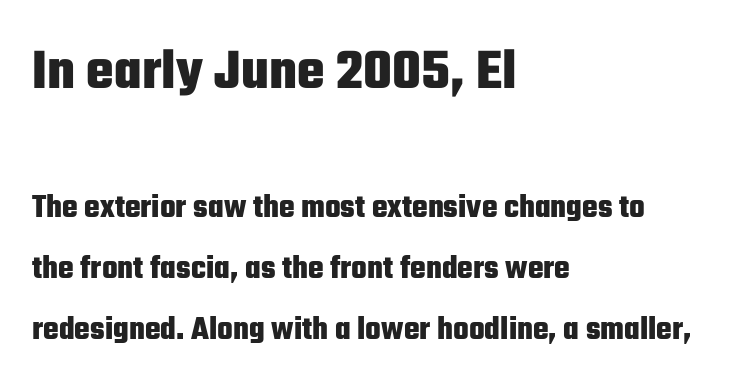
{"serif": "no", "italic": "no", "bold": "yes", "weight": "heavy", "width": "condensed", "stroke_contrast": "low", "x_height": "medium", "monospaced": "no", "underline": "no", "align": "left", "line_spacing_ratio": 1.84, "letter_spacing": "normal", "letter_spacing_em": 0.0, "larger_block": "first", "size_ratio": 1.76, "glyph_px": 58}
